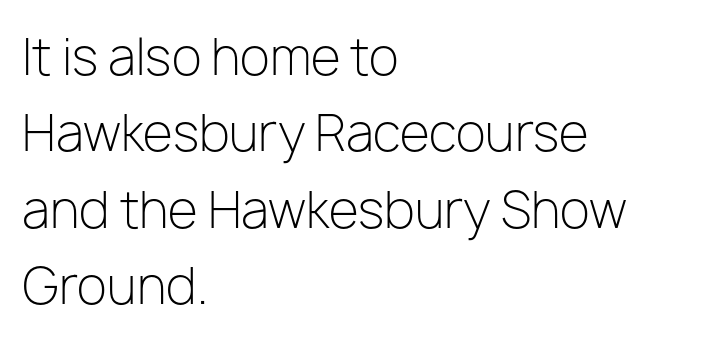
The image shows 49 px light sans-serif type, upright; set left-aligned, normal line spacing (1.56x), normal letter spacing, not underlined; low stroke contrast and a medium x-height.
